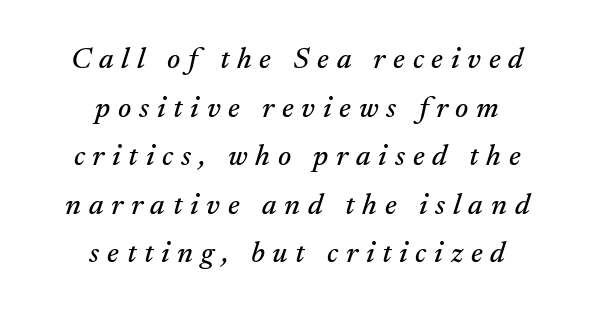
The image shows 30 px serif type, italic (leaning right); set centered, normal line spacing (1.62x), unusually wide letter spacing (+0.26 em), not underlined; medium stroke contrast and a small x-height.
